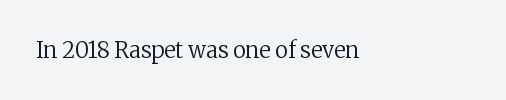
The image shows 22 px text type, upright; set left-aligned, normal letter spacing, not underlined.
